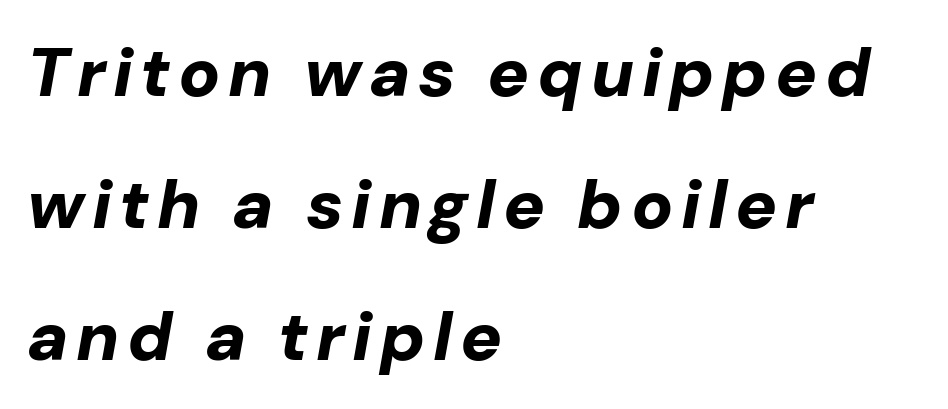
{"italic": "yes", "lean": "right", "slant_degrees": 10, "bold": "yes", "weight": "bold", "width": "normal", "stroke_contrast": "low", "x_height": "medium", "monospaced": "no", "underline": "no", "align": "left", "line_spacing": "loose", "line_spacing_ratio": 1.91, "glyph_px": 69}
